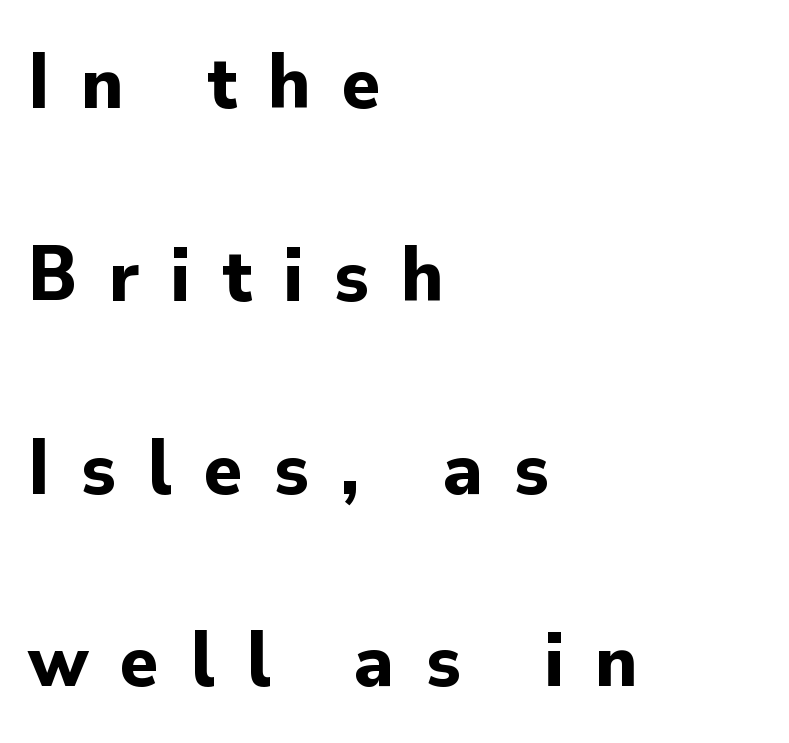
{"serif": "no", "italic": "no", "bold": "yes", "weight": "bold", "width": "normal", "stroke_contrast": "low", "x_height": "small", "monospaced": "no", "underline": "no", "align": "left", "line_spacing": "loose", "line_spacing_ratio": 2.44, "letter_spacing": "wide", "letter_spacing_em": 0.4, "glyph_px": 79}
